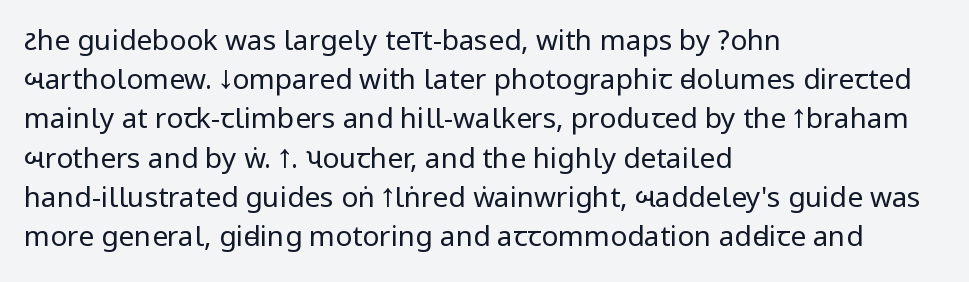
The passage is arranged the way most books set body copy — flush left. The type sits square on the baseline with zero lean. No extra tracking has been applied to these lines. Anything drawn beneath the words? Only blank space. Rows of type keep a routine distance in the vertical direction. This reads as an unemphasized weight, regular at the heaviest.
